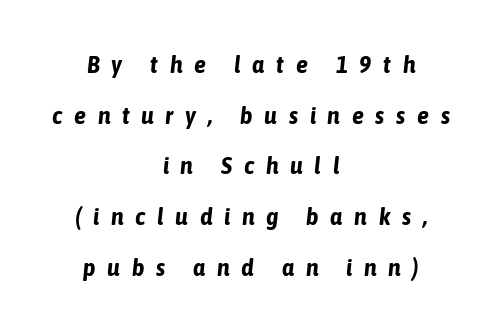
Q: Is the text bold? A: Yes.
Q: Is the text italic (slanted)? A: Yes, it leans right by about 6 degrees.
Q: Is the text underlined? A: No.
Q: How is the paragraph aligned? A: Centered.
Q: Is the spacing between letters normal or unusually wide? A: Unusually wide.
Q: Is the spacing between lines tight, normal or loose? A: Loose.
